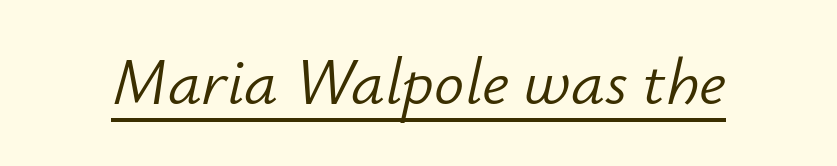
Vertical stems look standard width or narrower in stroke. Words appear dense and cohesive because spacing is normal. Each letter keeps its own natural width here, so spacing adapts to shape. The font's italic variant was chosen for this text.
